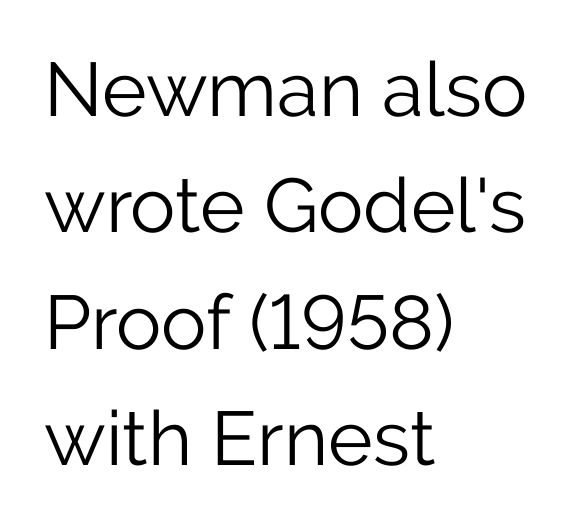
{"serif": "no", "italic": "no", "bold": "no", "weight": "light", "width": "normal", "stroke_contrast": "low", "x_height": "medium", "monospaced": "no", "underline": "no", "align": "left", "line_spacing": "normal", "line_spacing_ratio": 1.53, "letter_spacing": "normal", "letter_spacing_em": 0.0, "glyph_px": 76}
